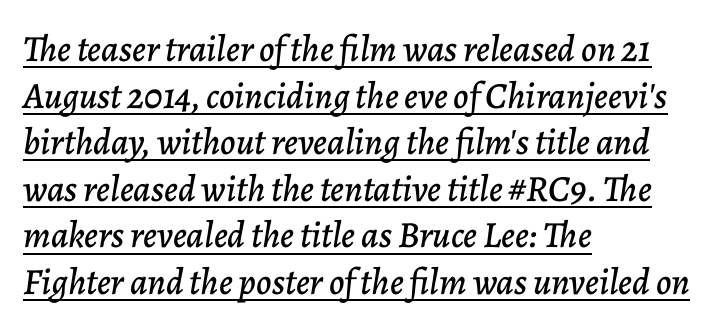
Q: Is the text italic (slanted)? A: Yes, it leans right by about 7 degrees.
Q: Is the text underlined? A: Yes.
Q: How is the paragraph aligned? A: Left-aligned.
Q: Is the spacing between letters normal or unusually wide? A: Normal.
Q: Is the spacing between lines tight, normal or loose? A: Normal.
Q: Width (condensed, normal, or wide)? A: Normal.
Q: Stroke contrast? A: Low.
Q: x-height? A: Medium.
Q: Monospaced? A: No.
